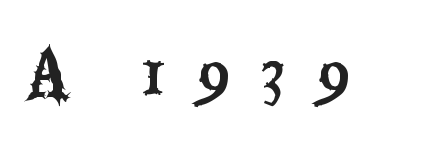
The image shows 68 px condensed sans-serif type, upright; set unusually wide letter spacing (+0.41 em), not underlined; medium stroke contrast and a large x-height.
